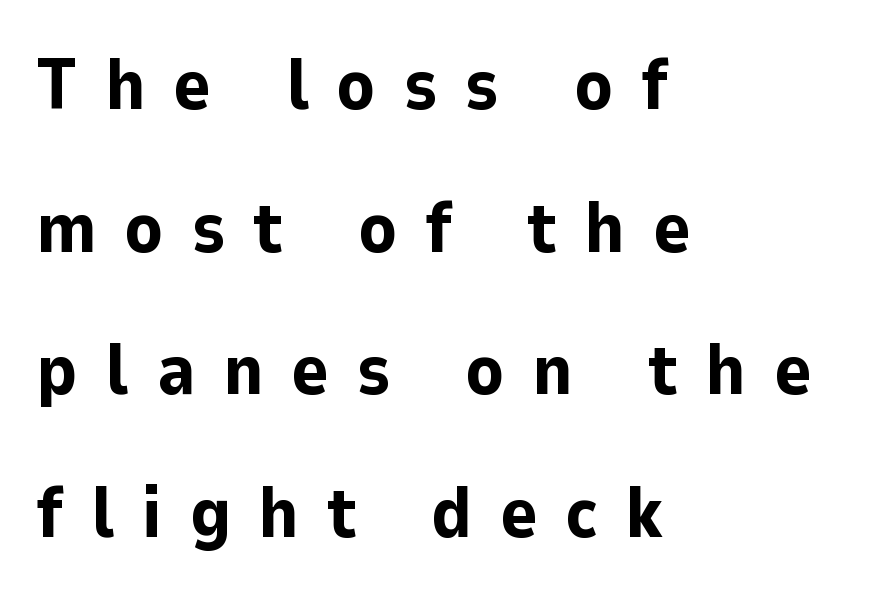
{"serif": "no", "italic": "no", "bold": "yes", "weight": "bold", "width": "normal", "stroke_contrast": "low", "x_height": "medium", "monospaced": "no", "underline": "no", "align": "left", "line_spacing": "loose", "line_spacing_ratio": 1.98, "letter_spacing": "wide", "letter_spacing_em": 0.38, "glyph_px": 72}
